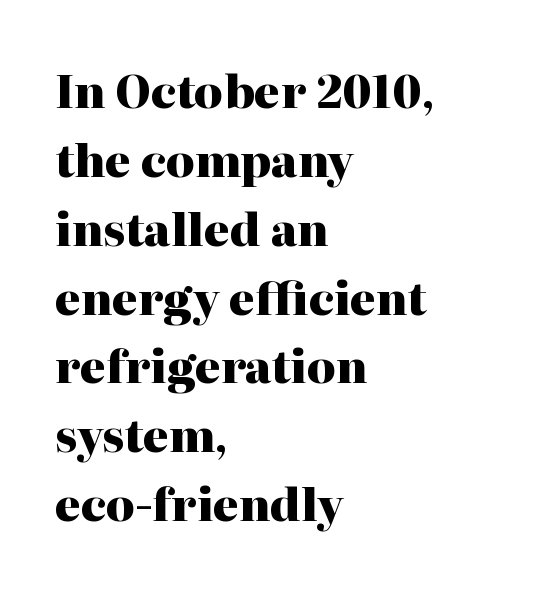
Q: Is the text bold? A: Yes.
Q: Is the text italic (slanted)? A: No, it is upright.
Q: Is the typeface a serif or a sans-serif typeface? A: Serif.
Q: Is the text underlined? A: No.
Q: How is the paragraph aligned? A: Left-aligned.
Q: Is the spacing between letters normal or unusually wide? A: Normal.
Q: Is the spacing between lines tight, normal or loose? A: Normal.
Q: Width (condensed, normal, or wide)? A: Normal.
Q: Stroke contrast? A: High.
Q: x-height? A: Medium.
Q: Monospaced? A: No.
